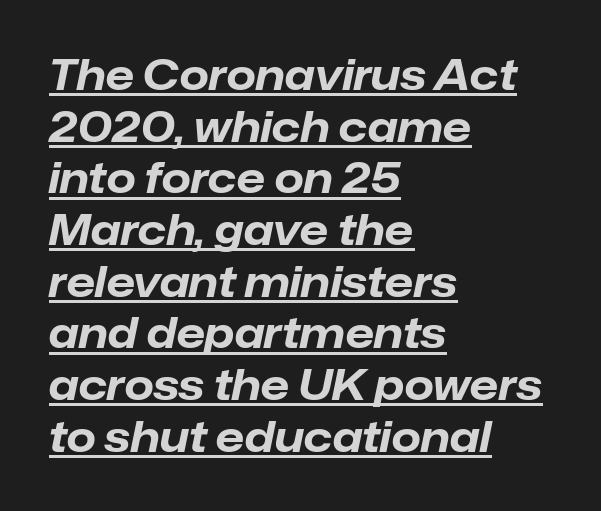
The image shows 42 px bold type, italic (leaning right); set left-aligned, line spacing 1.23x, normal letter spacing, underlined; low stroke contrast and a medium x-height.
